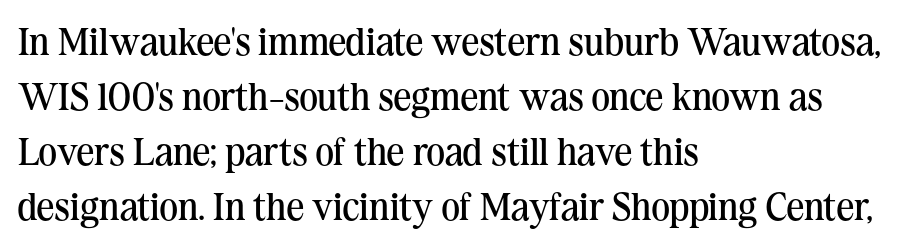
{"serif": "yes", "italic": "no", "bold": "no", "weight": "regular", "width": "normal", "stroke_contrast": "medium", "x_height": "medium", "monospaced": "no", "underline": "no", "align": "left", "line_spacing": "normal", "line_spacing_ratio": 1.41, "letter_spacing": "normal", "letter_spacing_em": 0.0, "glyph_px": 39}
